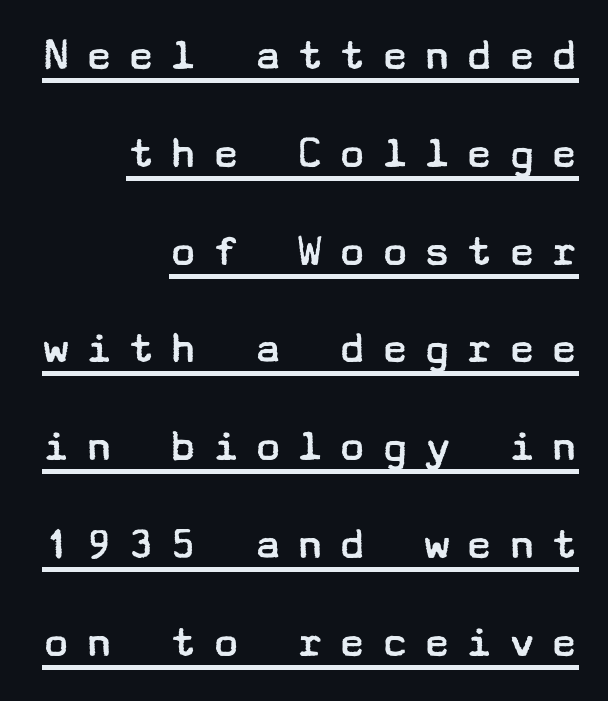
{"serif": "no", "italic": "no", "bold": "no", "weight": "regular", "width": "wide", "stroke_contrast": "low", "x_height": "medium", "underline": "yes", "align": "right", "line_spacing": "loose", "line_spacing_ratio": 2.08, "letter_spacing": "wide", "letter_spacing_em": 0.3, "glyph_px": 47}
